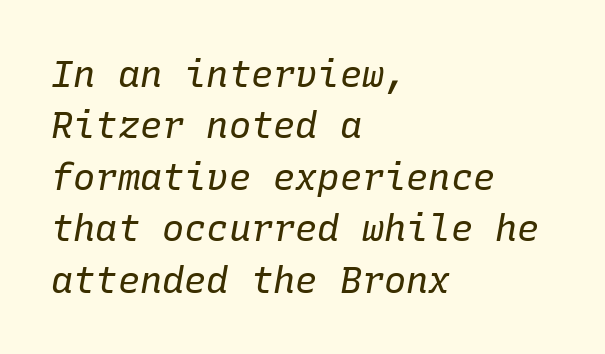
Q: Is the text bold? A: No.
Q: Is the text italic (slanted)? A: Yes, it leans right by about 10 degrees.
Q: Is the text underlined? A: No.
Q: How is the paragraph aligned? A: Left-aligned.
Q: Is the spacing between letters normal or unusually wide? A: Normal.
Q: Is the spacing between lines tight, normal or loose? A: Normal.
Q: Width (condensed, normal, or wide)? A: Normal.
Q: Stroke contrast? A: Low.
Q: x-height? A: Medium.
Q: Monospaced? A: Yes.
